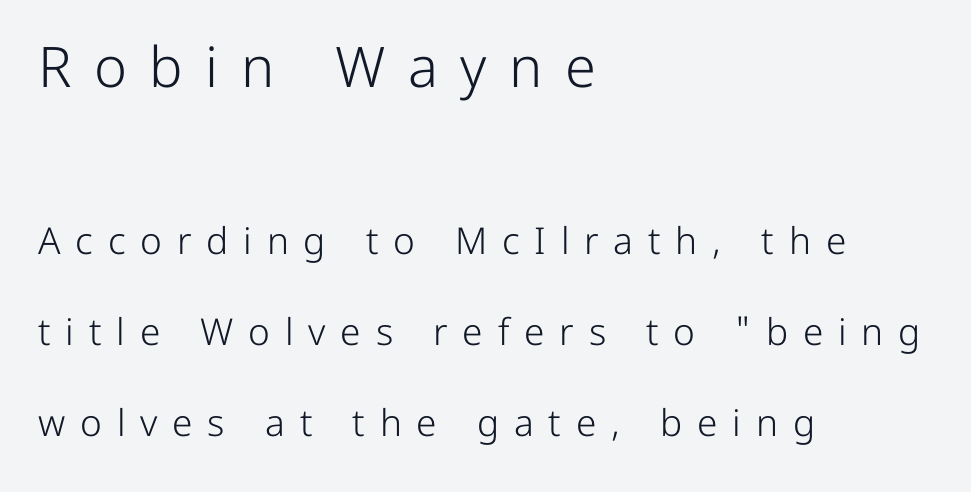
Between these two stacked blocks, the higher one wins on size. Stems and bowls with no extra thickness — not bold. The passage shown is typeset with a sans-serif family. Posture: straight, roman, zero tilt.
